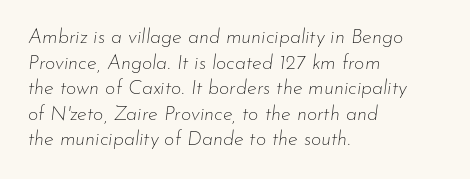
The image shows 20 px text type, italic (leaning right); set left-aligned, normal line spacing (1.28x), normal letter spacing, not underlined.
